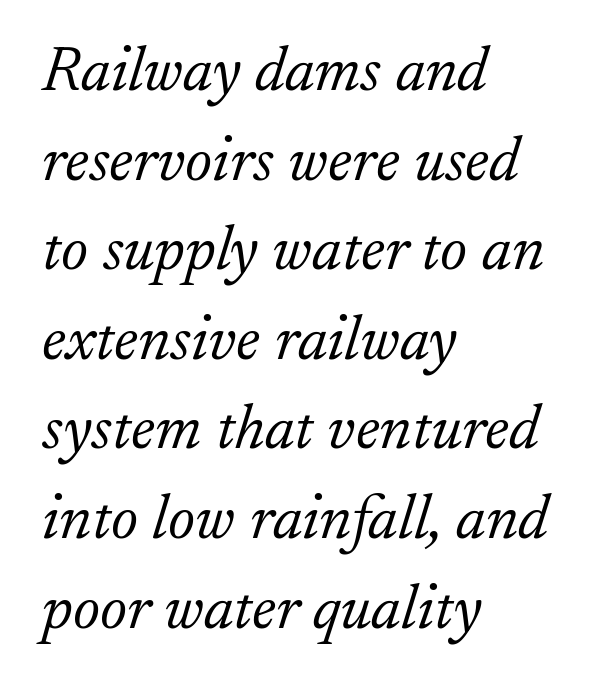
Proportional: the letters do not fall into vertical columns. When letters slant like this, we call the style italic. Here the glyphs are tracked normally, forming tight word shapes. Stroke thickness stays within the range of a standard reading face or lighter. In terms of letterform style, serifs are clearly present.
